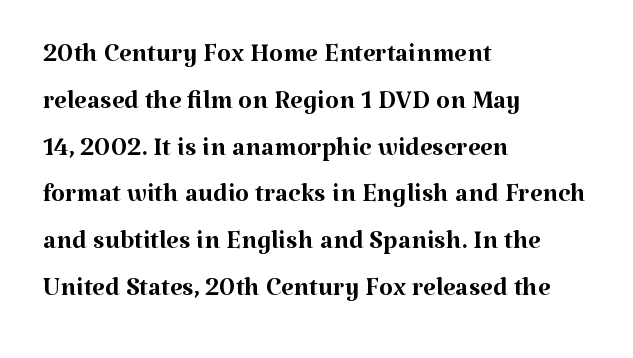
The image shows 36 px regular-weight serif type, upright; set left-aligned, normal line spacing (1.3x), normal letter spacing, not underlined; medium stroke contrast and a medium x-height.
